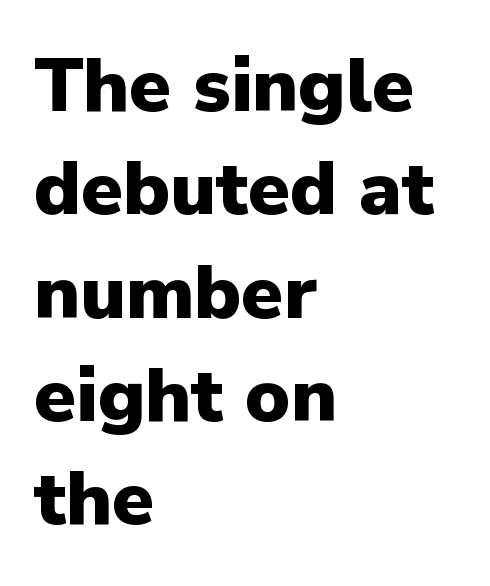
Every character sits straight up, as roman type does. Here the designer chose a conventional face with non-uniform glyph widths. Horizontal alignment here is leftward, the default for most running prose. The space between consecutive lines is moderate.
